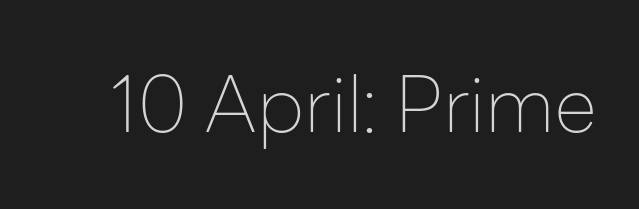
Check where the strokes stop: nothing finishes them off — pure sans. Spacing verdict: proportional, widths tailored to each character. Think standard paragraph weight, or any step lighter than that. Check the space under the baseline: it is left empty. Tracking value appears to be zero — textbook default spacing.
